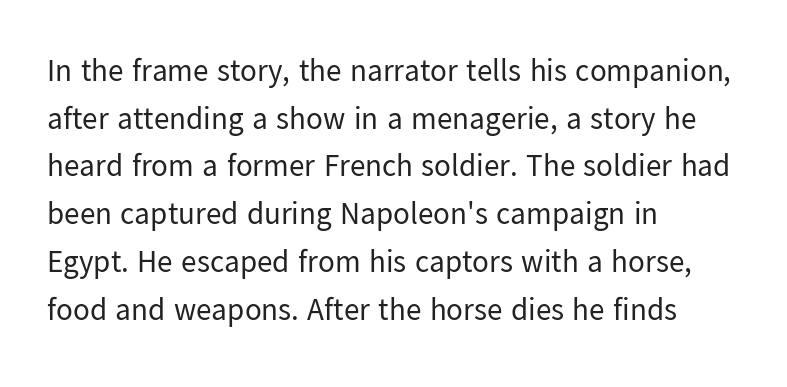
Here the designer chose a conventional face with non-uniform glyph widths. Stroke thickness stays within the range of a standard reading face or lighter. The block of text has a typical density, with ordinary space between rows. You can tell from the bare stems that sans-serif type was used. All the whitespace from short lines collects on the right. In terms of posture, this sample is upright.
